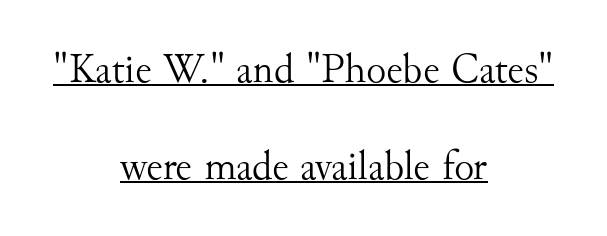
The letters carry serifs — small finishing strokes at the ends of their stems. Typeset on center — no edge is straight. The passage shown is underscored from start to finish. There is no visible air inserted between adjacent glyphs. A typesetter would call this proportional, since set widths differ per character.
